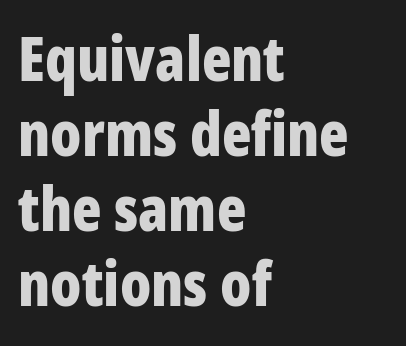
Q: Is the text bold? A: Yes.
Q: Is the text italic (slanted)? A: No, it is upright.
Q: Is the typeface a serif or a sans-serif typeface? A: Sans-serif.
Q: Is the text underlined? A: No.
Q: How is the paragraph aligned? A: Left-aligned.
Q: Is the spacing between letters normal or unusually wide? A: Normal.
Q: Width (condensed, normal, or wide)? A: Condensed.
Q: Stroke contrast? A: Low.
Q: x-height? A: Large.
Q: Monospaced? A: No.
